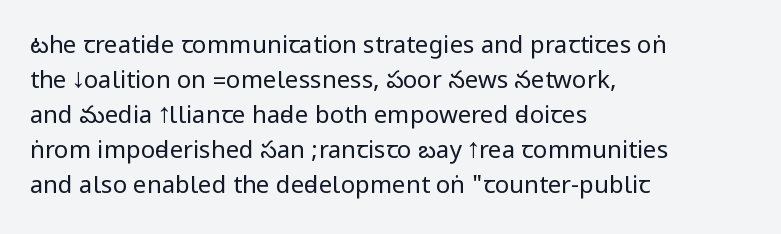
Q: Is the text bold? A: No.
Q: Is the text italic (slanted)? A: No, it is upright.
Q: Is the text underlined? A: No.
Q: How is the paragraph aligned? A: Left-aligned.
Q: Is the spacing between letters normal or unusually wide? A: Normal.
Q: Is the spacing between lines tight, normal or loose? A: Normal.
